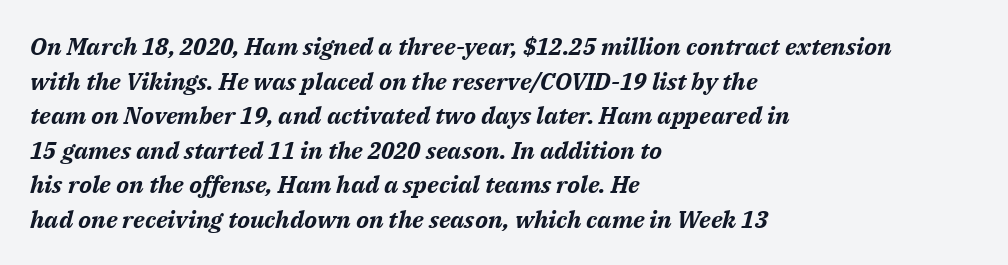
Q: Is the text bold? A: Yes.
Q: Is the text italic (slanted)? A: Yes, it leans right by about 14 degrees.
Q: Is the text underlined? A: No.
Q: How is the paragraph aligned? A: Left-aligned.
Q: Is the spacing between letters normal or unusually wide? A: Normal.
Q: Is the spacing between lines tight, normal or loose? A: Normal.
